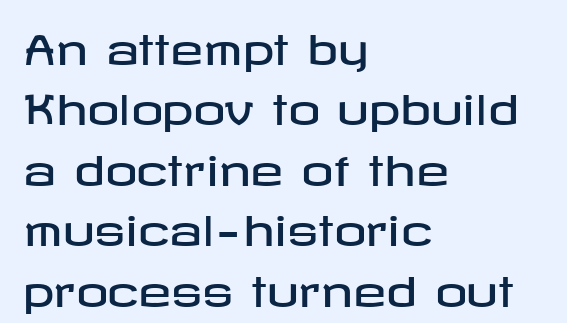
Q: Is the text italic (slanted)? A: No, it is upright.
Q: Is the typeface a serif or a sans-serif typeface? A: Sans-serif.
Q: Is the text underlined? A: No.
Q: How is the paragraph aligned? A: Left-aligned.
Q: Is the spacing between letters normal or unusually wide? A: Normal.
Q: Is the spacing between lines tight, normal or loose? A: Normal.
Q: Width (condensed, normal, or wide)? A: Wide.
Q: Stroke contrast? A: Low.
Q: x-height? A: Medium.
